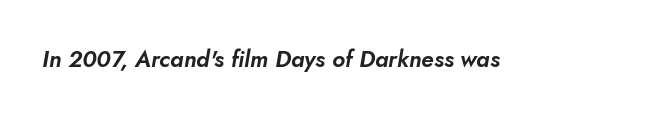
The image shows 23 px text type, italic (leaning right); set normal letter spacing, not underlined.
